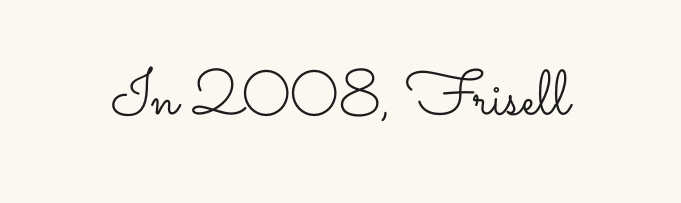
The image shows 63 px light, wide type; set normal letter spacing, not underlined; low stroke contrast and a small x-height.
